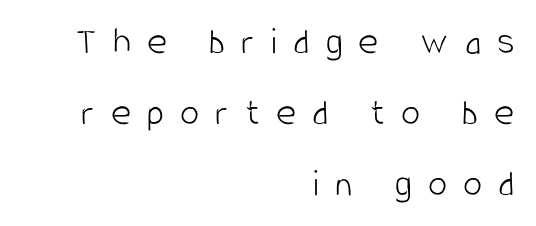
Unbolded letterforms with no extra heft. Just letters on the line, the space beneath them empty. Visually the block forms a straight wall on the right and a jagged coastline on the left. Each letter's strokes conclude bluntly, with no projecting serifs. This sample has the flowing, uneven cadence of proportional lettering. The lettering stays uniformly vertical, giving the passage a roman look.
